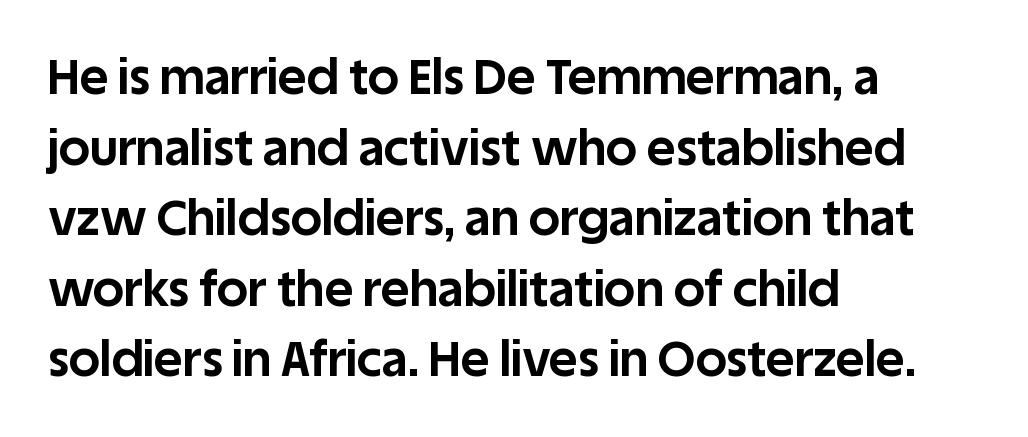
Q: Is the text bold? A: Yes.
Q: Is the text italic (slanted)? A: No, it is upright.
Q: Is the typeface a serif or a sans-serif typeface? A: Sans-serif.
Q: Is the text underlined? A: No.
Q: How is the paragraph aligned? A: Left-aligned.
Q: Is the spacing between letters normal or unusually wide? A: Normal.
Q: Is the spacing between lines tight, normal or loose? A: Normal.
Q: Width (condensed, normal, or wide)? A: Normal.
Q: Stroke contrast? A: Low.
Q: x-height? A: Large.
Q: Monospaced? A: No.
